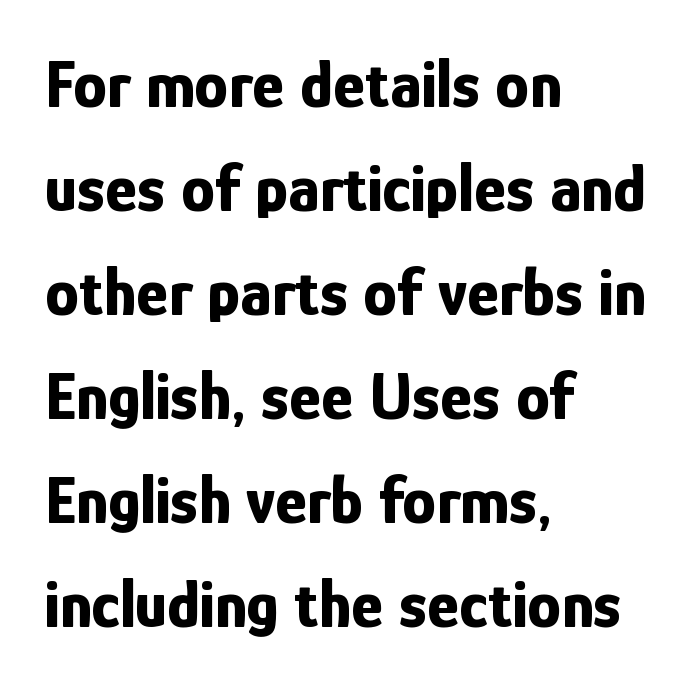
{"serif": "no", "italic": "no", "bold": "yes", "weight": "bold", "width": "condensed", "stroke_contrast": "low", "x_height": "medium", "monospaced": "no", "underline": "no", "align": "left", "line_spacing": "normal", "line_spacing_ratio": 1.53, "letter_spacing": "normal", "letter_spacing_em": 0.0, "glyph_px": 68}
